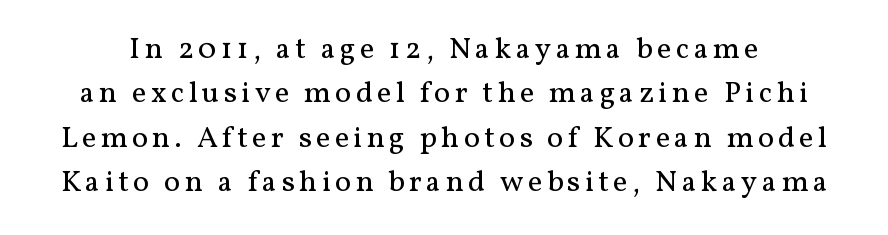
This sample keeps an unexceptional amount of space between lines. The foot of each line stays bare and open. These lines are rendered in a variable-pitch font. No chunkiness to these letters — they're not bold. Is there any slant? The stems are plumb.
